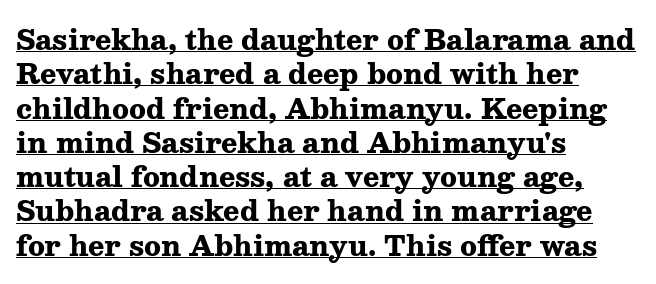
{"italic": "no", "bold": "yes", "underline": "yes", "align": "left", "line_spacing": "normal", "line_spacing_ratio": 1.27, "letter_spacing": "normal", "letter_spacing_em": 0.0, "glyph_px": 27}
